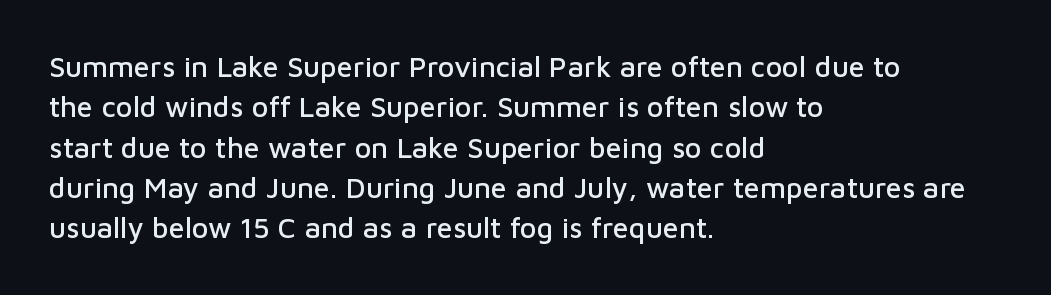
A normal amount of white space separates one row of letters from the next. A typesetter would label this face a sans. The tracking reads as untouched default to a designer's eye. Bare-footed words on every line.
